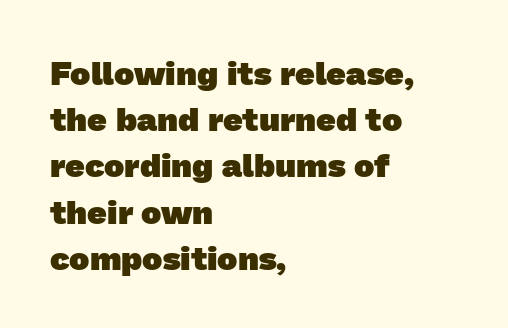
{"serif": "no", "bold": "yes", "weight": "heavy", "width": "normal", "stroke_contrast": "low", "x_height": "medium", "monospaced": "no", "underline": "no", "align": "left", "line_spacing": "normal", "line_spacing_ratio": 1.36, "letter_spacing": "normal", "letter_spacing_em": 0.0, "glyph_px": 34}
